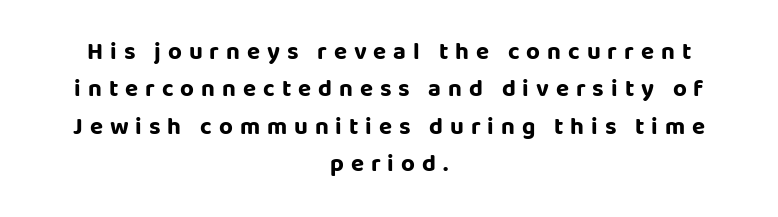
These lines were composed using upright roman letters. Check under the words: just untouched page. Interline gaps are of average width in this sample. Tracking value appears strongly positive — letters spread wide.
